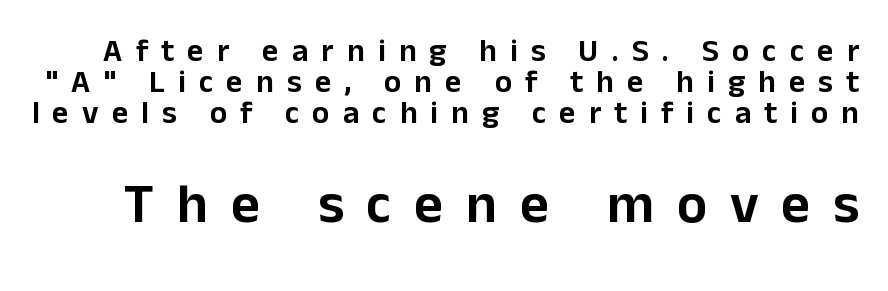
Letters rest on an invisible, unmarked baseline. The lettering stays uniformly vertical, giving the passage a roman look. Compare the two chunks: the lower has the greater cap height. The passage shown stacks its lines with hardly any gap. Tracking value appears strongly positive — letters spread wide.
